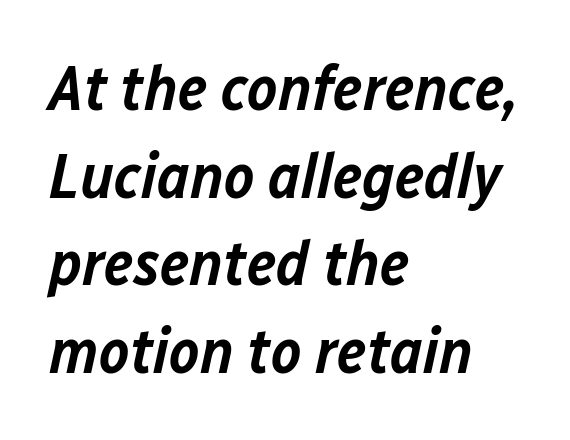
{"italic": "yes", "lean": "right", "slant_degrees": 12, "bold": "semi", "weight": "semibold", "width": "normal", "stroke_contrast": "low", "x_height": "medium", "monospaced": "no", "underline": "no", "align": "left", "line_spacing": "normal", "line_spacing_ratio": 1.37, "letter_spacing": "normal", "letter_spacing_em": 0.0, "glyph_px": 64}
